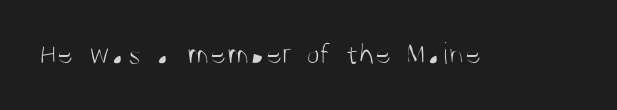
Is this a heavy cut? Hardly; it is regular or lighter. Do the characters align in a grid? No, the font is proportional. A typesetter would mark this as roman, not italic. This is sans-serif lettering, the kind often seen on screens and signage. Between one letter and the next there's only the usual sliver of space.
